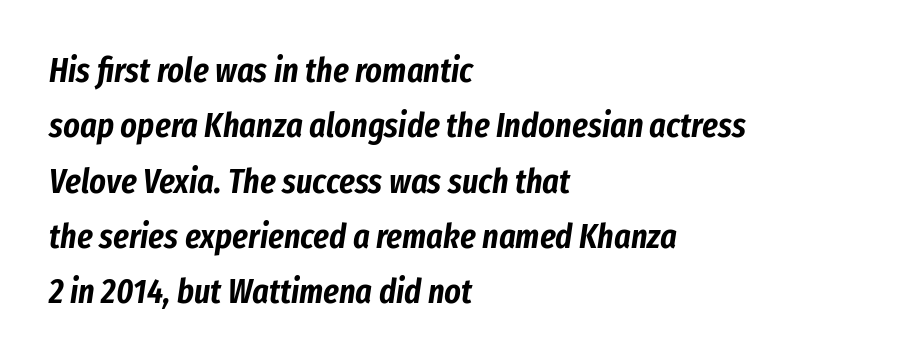
The image shows 35 px condensed type, italic (leaning right); set left-aligned, normal line spacing (1.58x), normal letter spacing, not underlined; low stroke contrast and a medium x-height.
